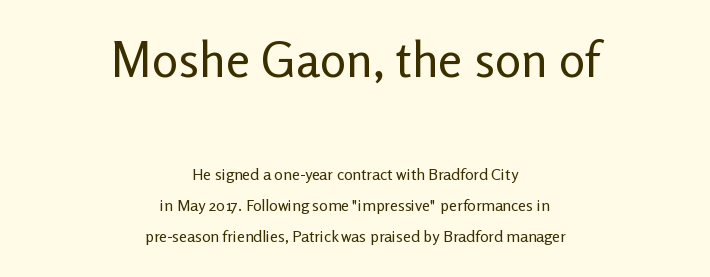
Successive baselines arrive slowly, with a big drop between each. No letter is thick-stroked: the sample isn't bold. The font's upright variant was chosen for this text. The letters advance in unequal steps, a hallmark of proportional type. In CSS terms this would be text-align: center.
